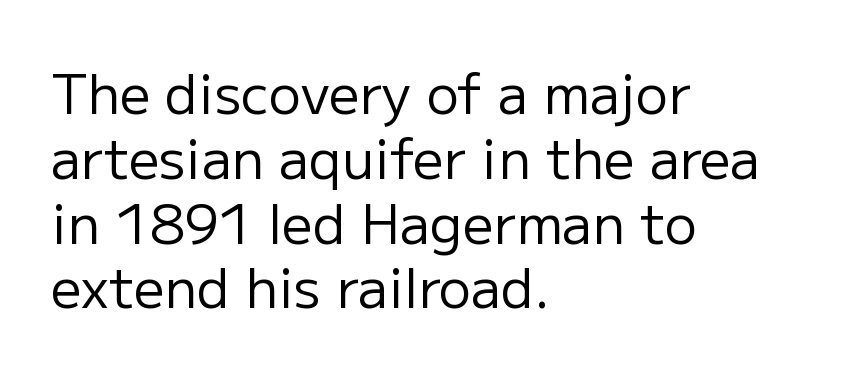
{"serif": "no", "italic": "no", "bold": "no", "weight": "regular", "width": "normal", "stroke_contrast": "low", "x_height": "medium", "monospaced": "no", "underline": "no", "align": "left", "line_spacing_ratio": 1.2, "letter_spacing": "normal", "letter_spacing_em": 0.0, "glyph_px": 54}
